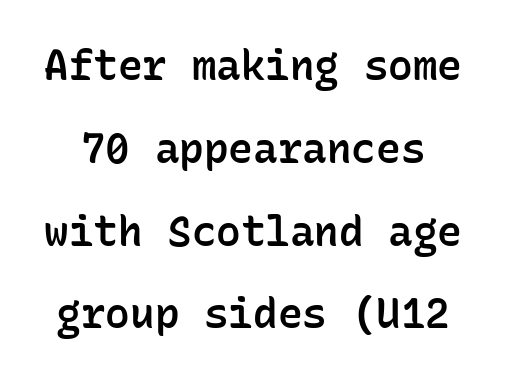
The image shows 41 px semibold sans-serif type, upright, monospaced; set loose line spacing (2.02x), normal letter spacing, not underlined; low stroke contrast and a medium x-height.
